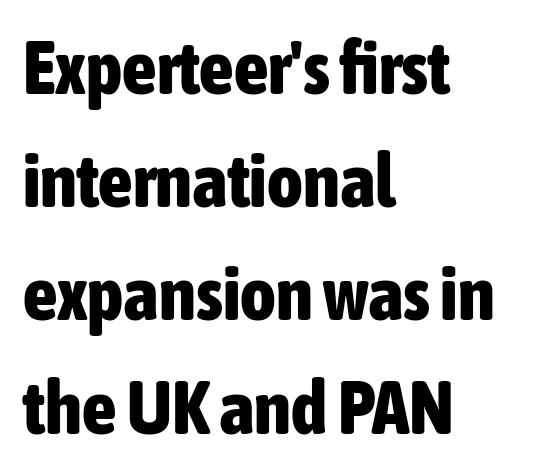
The image shows 76 px bold, condensed sans-serif type, upright; set left-aligned, normal line spacing (1.49x), normal letter spacing, not underlined; low stroke contrast and a medium x-height.
